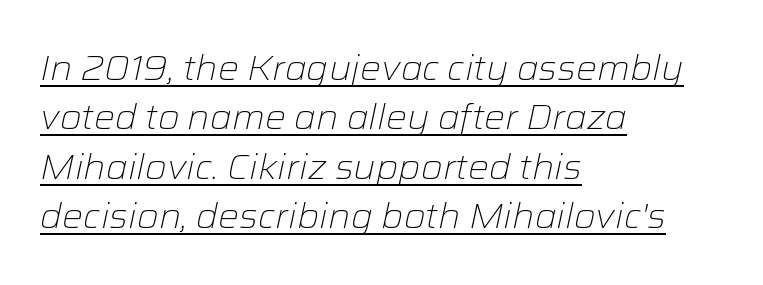
Q: Is the text bold? A: No.
Q: Is the text italic (slanted)? A: Yes, it leans right by about 12 degrees.
Q: Is the text underlined? A: Yes.
Q: How is the paragraph aligned? A: Left-aligned.
Q: Is the spacing between letters normal or unusually wide? A: Normal.
Q: Is the spacing between lines tight, normal or loose? A: Normal.
Q: Width (condensed, normal, or wide)? A: Normal.
Q: Stroke contrast? A: Low.
Q: x-height? A: Medium.
Q: Monospaced? A: No.
